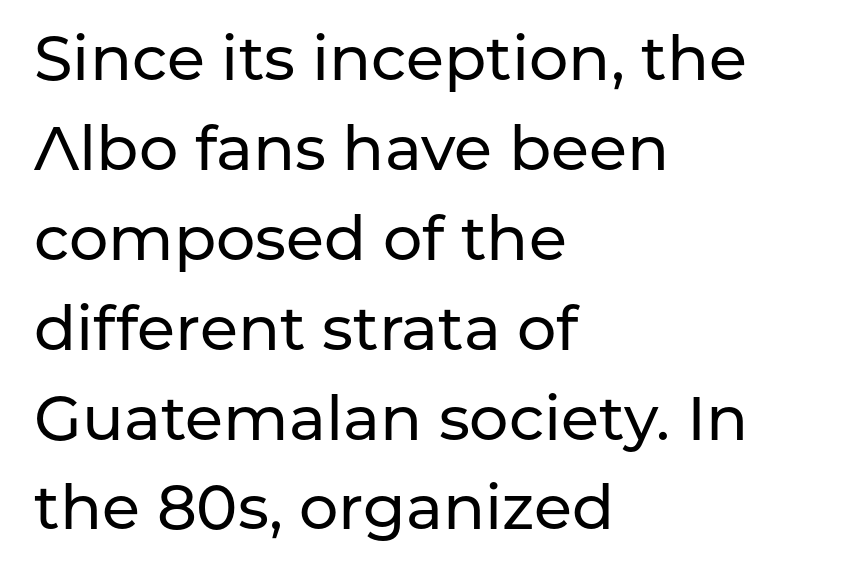
{"serif": "no", "italic": "no", "width": "normal", "stroke_contrast": "low", "x_height": "medium", "monospaced": "no", "underline": "no", "align": "left", "line_spacing": "normal", "line_spacing_ratio": 1.45, "letter_spacing": "normal", "letter_spacing_em": 0.0, "glyph_px": 62}
